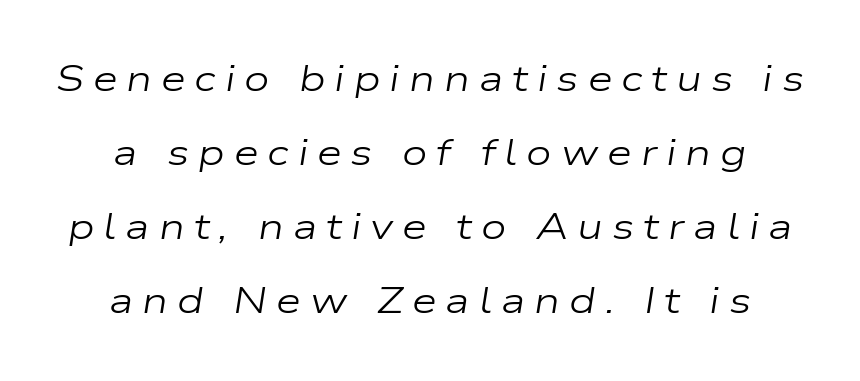
The image shows 36 px regular-weight, wide type, italic (leaning right); set loose line spacing (2.06x), unusually wide letter spacing (+0.25 em), not underlined; low stroke contrast and a medium x-height.
